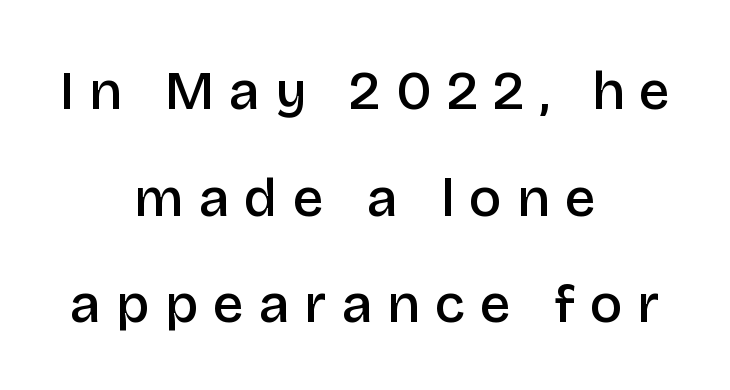
{"serif": "no", "italic": "no", "bold": "semi", "weight": "semibold", "width": "normal", "stroke_contrast": "low", "x_height": "large", "monospaced": "no", "underline": "no", "align": "center", "line_spacing": "loose", "line_spacing_ratio": 1.94, "letter_spacing": "wide", "letter_spacing_em": 0.27, "glyph_px": 55}
